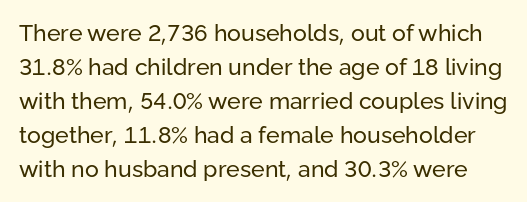
The vertical gap from one line to the next is medium. In terms of posture, this sample is upright. The characters are drawn with everyday or finer stroke widths. This rendering features lettering with no underline. Inter-character spacing is left at the font's built-in metrics.
